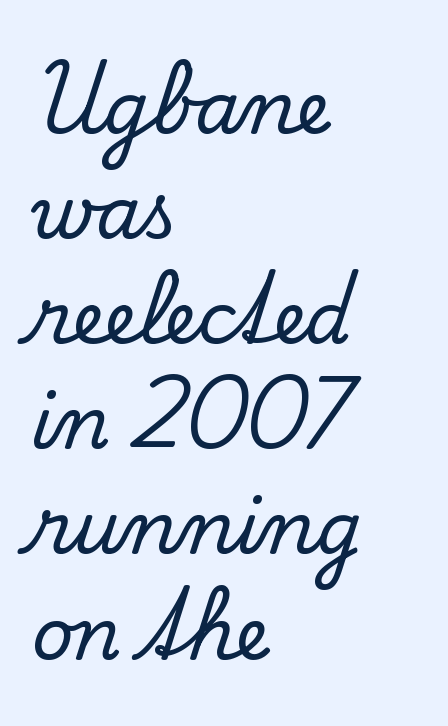
Q: Is the text italic (slanted)? A: Yes.
Q: Is the typeface a serif or a sans-serif typeface? A: Serif.
Q: Is the text underlined? A: No.
Q: How is the paragraph aligned? A: Left-aligned.
Q: Is the spacing between letters normal or unusually wide? A: Normal.
Q: Is the spacing between lines tight, normal or loose? A: Normal.
Q: Width (condensed, normal, or wide)? A: Normal.
Q: Stroke contrast? A: Low.
Q: x-height? A: Small.
Q: Monospaced? A: No.
